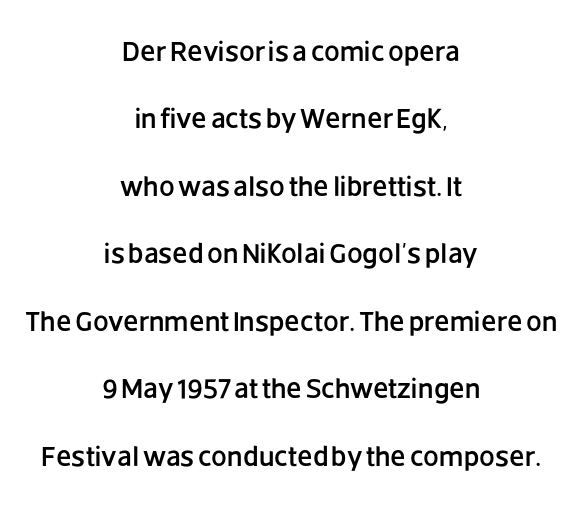
The image shows 28 px sans-serif type, upright; set centered, loose line spacing (2.41x), normal letter spacing, not underlined; low stroke contrast and a large x-height.
